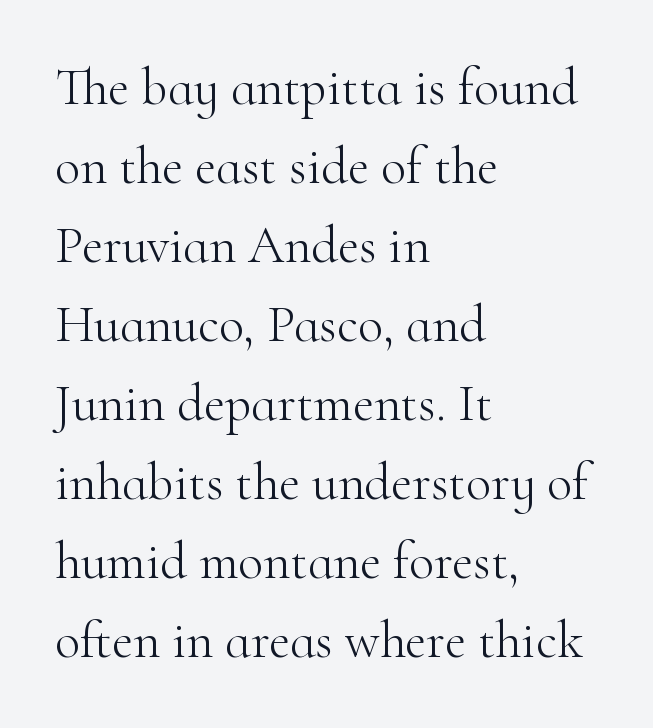
The image shows 52 px light serif type, upright; set left-aligned, normal line spacing (1.52x), normal letter spacing, not underlined; high stroke contrast and a small x-height.
